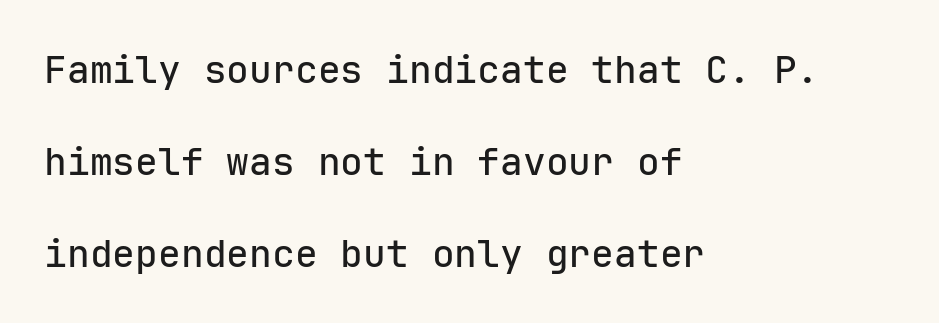
{"serif": "no", "italic": "no", "width": "normal", "stroke_contrast": "low", "x_height": "medium", "monospaced": "yes", "underline": "no", "align": "left", "line_spacing": "loose", "line_spacing_ratio": 2.42, "letter_spacing": "normal", "letter_spacing_em": 0.0, "glyph_px": 38}
